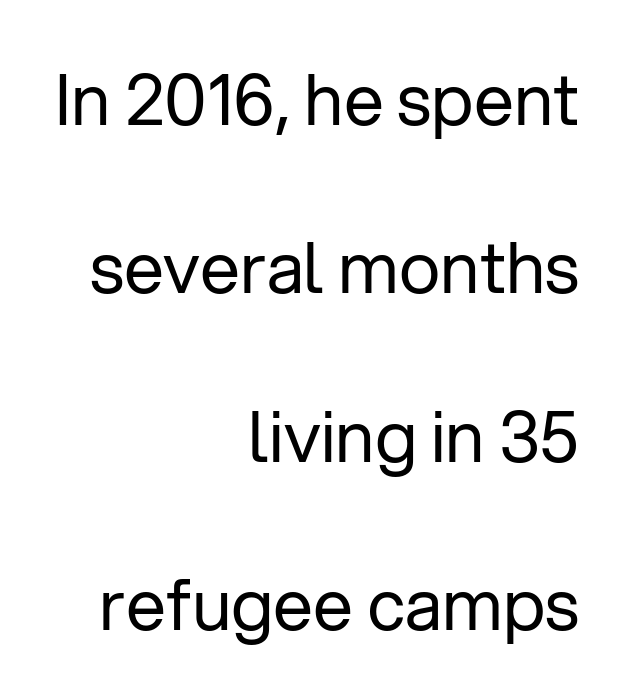
These lines keep a tight, regular rhythm from letter to letter. Is this a heavy cut? Hardly; it is regular or lighter. Clear beneath every line of the passage. Rows of type keep a wide berth in the vertical direction.
